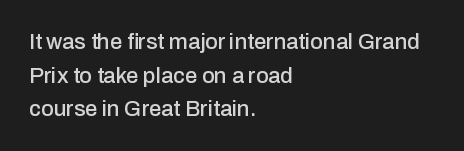
{"italic": "no", "underline": "no", "align": "left", "line_spacing": "normal", "line_spacing_ratio": 1.53, "letter_spacing": "normal", "letter_spacing_em": 0.0, "glyph_px": 22}
